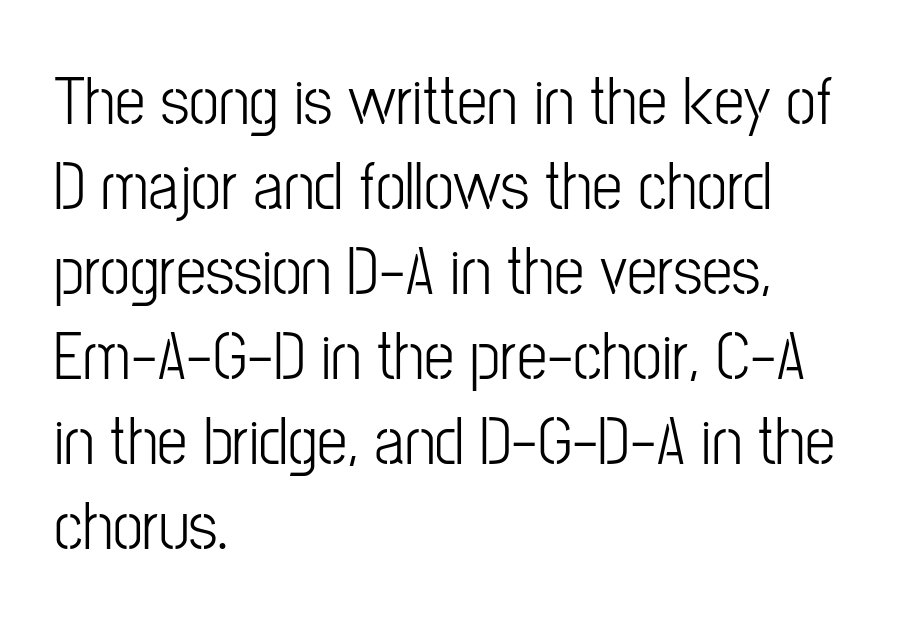
{"serif": "no", "italic": "no", "width": "condensed", "stroke_contrast": "low", "x_height": "medium", "monospaced": "no", "underline": "no", "align": "left", "line_spacing": "normal", "line_spacing_ratio": 1.25, "letter_spacing": "normal", "letter_spacing_em": 0.0, "glyph_px": 68}
